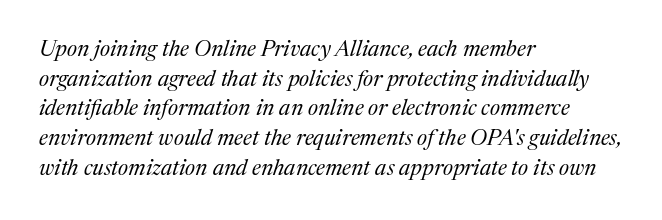
No word sits above an underline. Is this a heavy cut? Hardly; it is regular or lighter. Regular leading. You could call the tracking neutral — neither tight nor loose.
